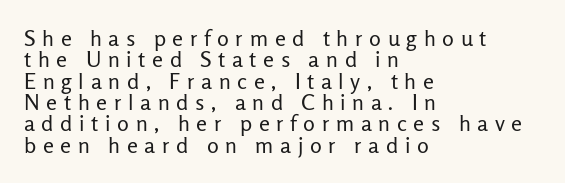
The image shows 22 px text type, upright; set left-aligned, tight line spacing (0.97x), unusually wide letter spacing (+0.3 em), not underlined.
